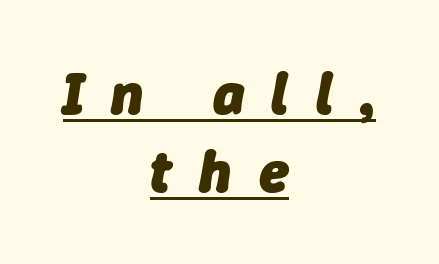
The rendering uses a bold face; every stroke is thick and dark. Regarding leading, the lines here are spaced in the standard way. Designer's note — italics engaged. Spacing verdict: proportional, widths tailored to each character. The paragraph shown floats in the horizontal middle.
